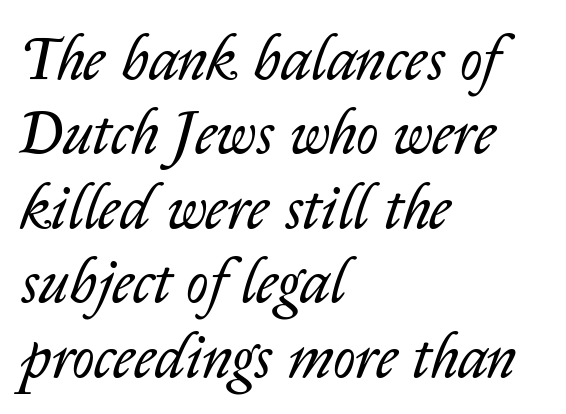
{"italic": "yes", "lean": "right", "slant_degrees": 14, "bold": "no", "weight": "regular", "width": "normal", "stroke_contrast": "low", "x_height": "medium", "monospaced": "no", "underline": "no", "align": "left", "line_spacing_ratio": 1.22, "letter_spacing": "normal", "letter_spacing_em": 0.0, "glyph_px": 61}
